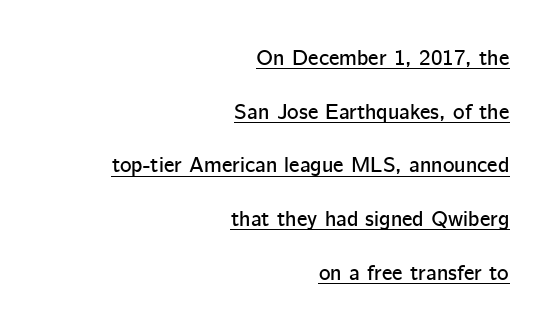
{"italic": "no", "underline": "yes", "align": "right", "line_spacing": "loose", "line_spacing_ratio": 2.44, "letter_spacing": "normal", "letter_spacing_em": 0.0, "glyph_px": 22}
